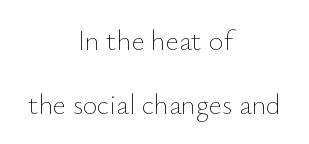
The words here are not underlined. The typography opts for an upright posture over an oblique one. Layout note: lines centered. Inter-character spacing is left at the font's built-in metrics. Varying glyph widths throughout — classic text-font behaviour.
